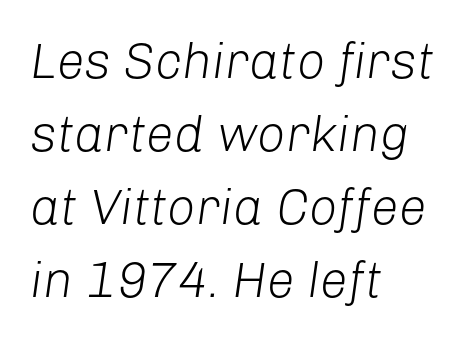
Every character sits at an angle, as italics do. The baseline area is clear. If you measured baseline to baseline, you'd find a middling distance. Every row of glyphs begins at an identical x-position on the left.
